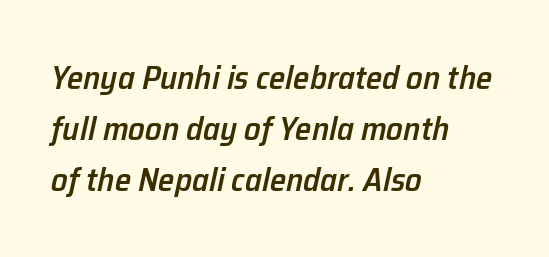
The passage shown leans; its letterforms are oblique. You could not count columns in this text — the font is proportionally spaced. The zone under the glyphs is completely vacant. The line texture is even and compact thanks to regular tracking. Is there much room between lines? A standard amount, neither cramped nor airy.
